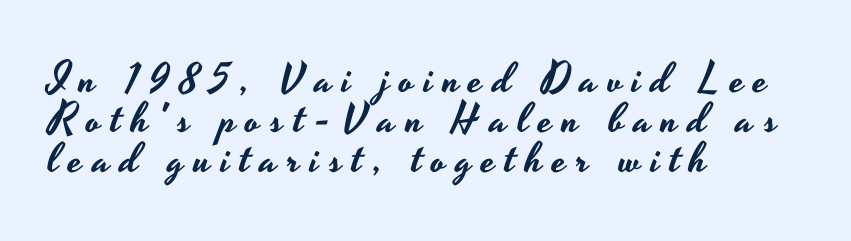
Q: Is the text italic (slanted)? A: Yes.
Q: Is the typeface a serif or a sans-serif typeface? A: Sans-serif.
Q: Is the text underlined? A: No.
Q: How is the paragraph aligned? A: Left-aligned.
Q: Is the spacing between letters normal or unusually wide? A: Unusually wide.
Q: Is the spacing between lines tight, normal or loose? A: Tight.
Q: Width (condensed, normal, or wide)? A: Wide.
Q: Stroke contrast? A: Low.
Q: x-height? A: Small.
Q: Monospaced? A: No.
